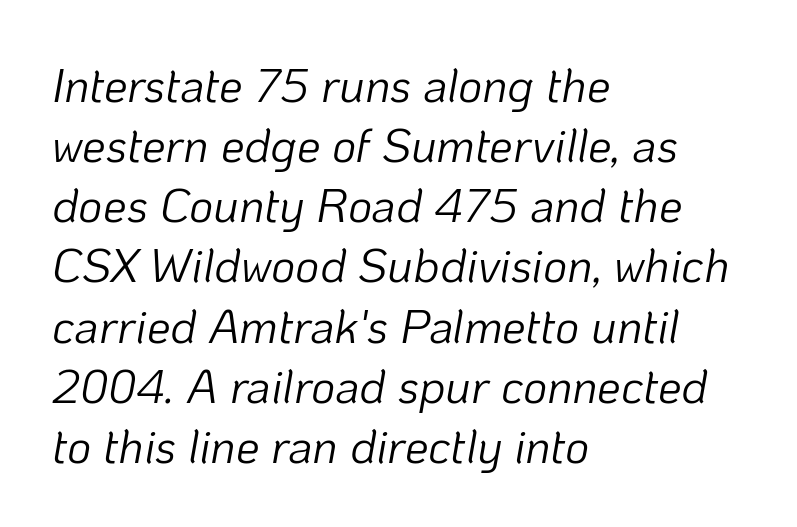
Posture: slanted. No extra tracking has been applied to these lines. The ragged edge is on the right, which tells us the setting is flush left. Anything drawn beneath the words? Only blank space. Compared with typical paragraphs, the rows here are spaced about the same. Proportional: the letters do not fall into vertical columns.
